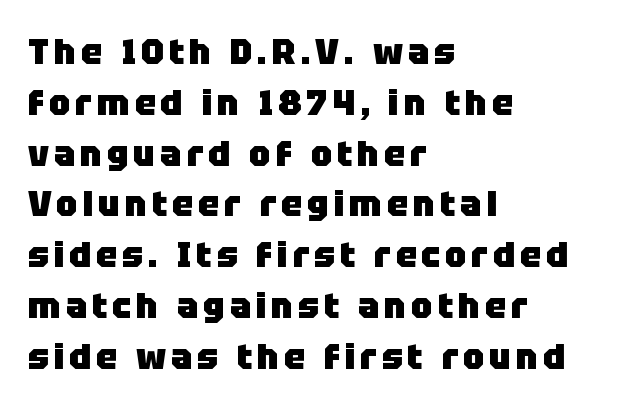
{"serif": "no", "italic": "no", "bold": "yes", "weight": "heavy", "width": "normal", "stroke_contrast": "low", "x_height": "large", "monospaced": "no", "underline": "no", "align": "left", "line_spacing": "normal", "line_spacing_ratio": 1.41, "glyph_px": 36}
